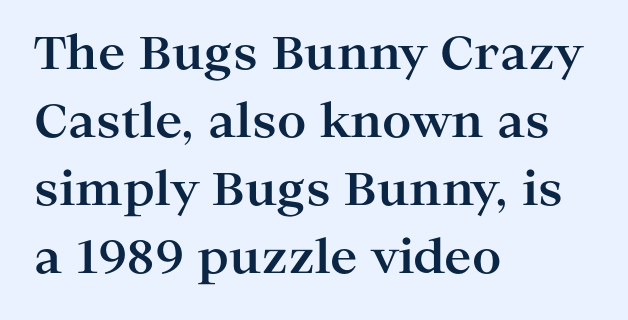
Varying glyph widths throughout — classic text-font behaviour. A typesetter would call this zero additional tracking. You'd pick this weight for a headline — it's a proper bold. Does the copy run flush right? No — it runs flush left. To sum up the face: it has serifs. The block of text has a typical density, with ordinary space between rows.
